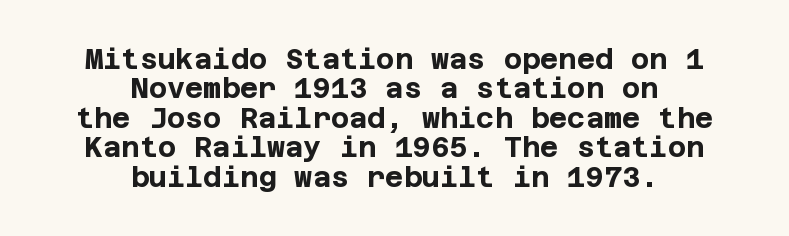
{"serif": "no", "italic": "no", "bold": "yes", "weight": "bold", "width": "normal", "stroke_contrast": "low", "x_height": "large", "underline": "no", "align": "center", "line_spacing": "tight", "line_spacing_ratio": 1.05, "letter_spacing": "normal", "letter_spacing_em": 0.0, "glyph_px": 28}
